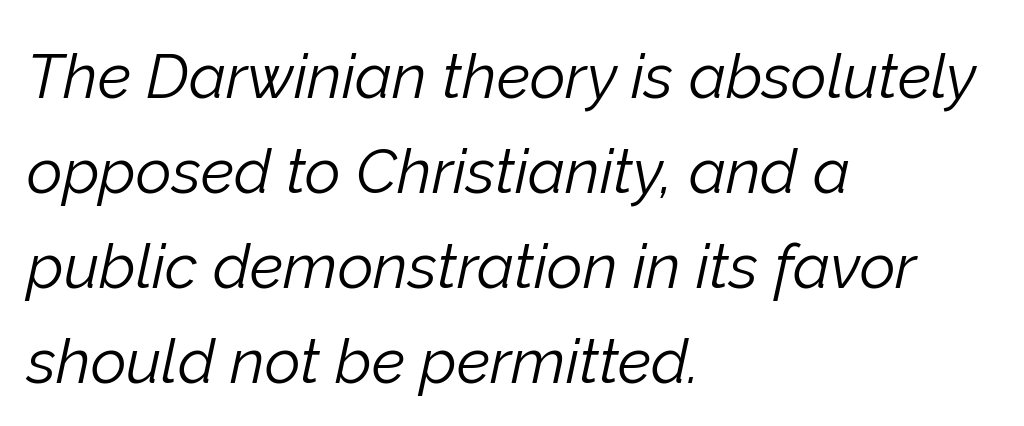
The image shows 62 px light type, italic (leaning right); set left-aligned, normal line spacing (1.53x), normal letter spacing, not underlined; low stroke contrast and a medium x-height.
